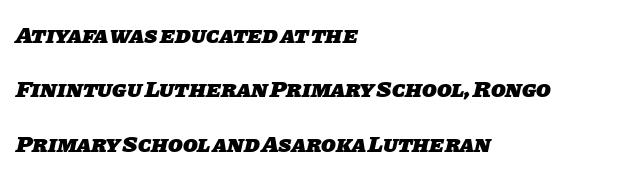
The image shows 24 px bold type; set left-aligned, loose line spacing (2.27x), normal letter spacing, not underlined.
